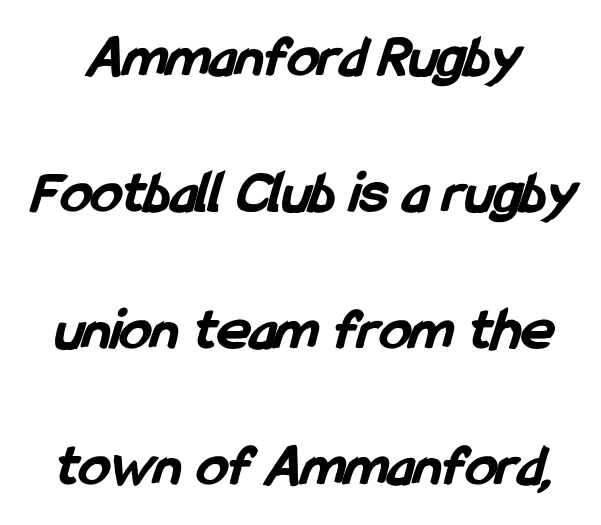
Q: Is the text bold? A: Yes.
Q: Is the typeface a serif or a sans-serif typeface? A: Sans-serif.
Q: Is the text underlined? A: No.
Q: Is the spacing between letters normal or unusually wide? A: Normal.
Q: Is the spacing between lines tight, normal or loose? A: Loose.
Q: Width (condensed, normal, or wide)? A: Condensed.
Q: Stroke contrast? A: Low.
Q: x-height? A: Medium.
Q: Monospaced? A: No.
